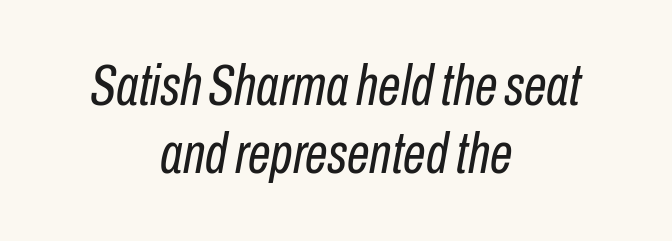
The image shows 58 px regular-weight, condensed type, italic (leaning right); set centered, line spacing 1.18x, normal letter spacing, not underlined; low stroke contrast and a medium x-height.
